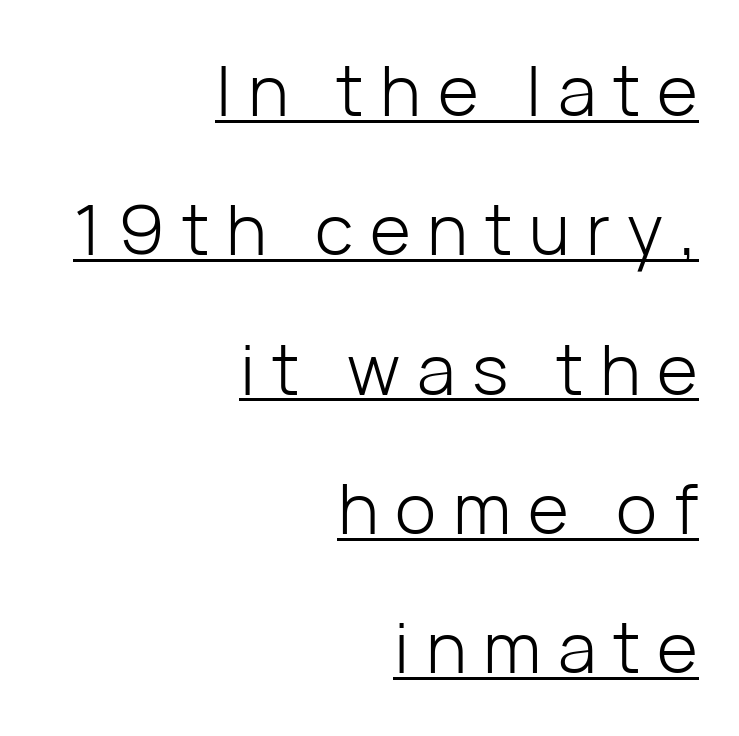
Q: Is the text bold? A: No.
Q: Is the text italic (slanted)? A: No, it is upright.
Q: Is the typeface a serif or a sans-serif typeface? A: Sans-serif.
Q: Is the text underlined? A: Yes.
Q: How is the paragraph aligned? A: Right-aligned.
Q: Is the spacing between letters normal or unusually wide? A: Unusually wide.
Q: Is the spacing between lines tight, normal or loose? A: Loose.
Q: Width (condensed, normal, or wide)? A: Normal.
Q: Stroke contrast? A: Low.
Q: x-height? A: Medium.
Q: Monospaced? A: No.
